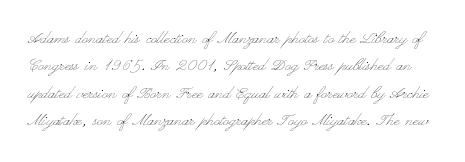
The image shows 20 px text type; set normal line spacing (1.37x), normal letter spacing, not underlined.
